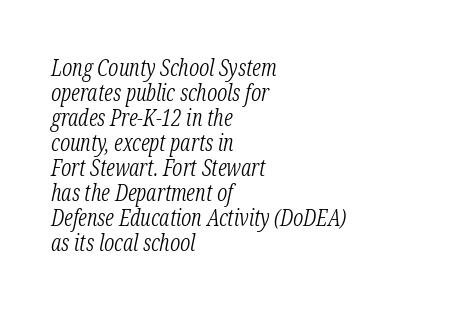
{"italic": "yes", "lean": "right", "slant_degrees": 12, "bold": "no", "underline": "no", "align": "left", "line_spacing": "tight", "line_spacing_ratio": 1.09, "letter_spacing": "normal", "letter_spacing_em": 0.0, "glyph_px": 23}
